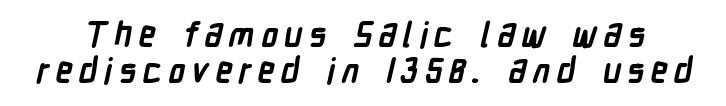
Plenty of ink on the page — the face is bold. Check under the words: just untouched page. What kind of face is this? One without serifs — a sans. This sample has the flowing, uneven cadence of proportional lettering. Interline gaps are noticeably narrow in this sample.
